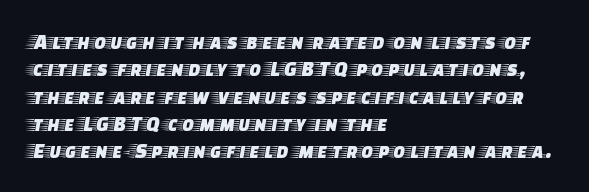
{"underline": "no", "align": "left", "line_spacing_ratio": 1.24, "letter_spacing": "normal", "letter_spacing_em": 0.0, "glyph_px": 22}
